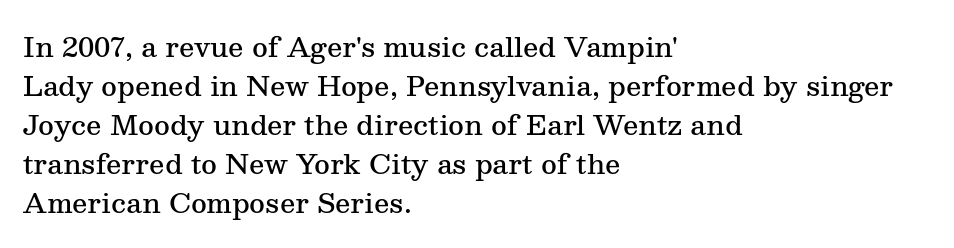
Spacing between characters is what you'd get straight out of the box. The space directly below the letters is spotless. The lines are quadded left. This sample uses an upright cut, with every glyph sitting square on the baseline. Look at the stroke-to-counter ratio: somewhat heavy, a semibold.
